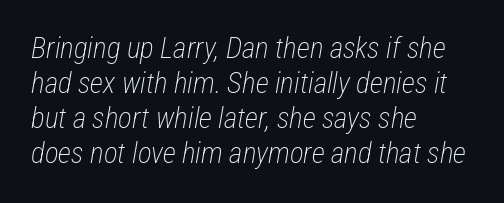
The image shows 29 px light, condensed type, italic (leaning right); set left-aligned, line spacing 1.21x, normal letter spacing, not underlined; low stroke contrast and a medium x-height.
